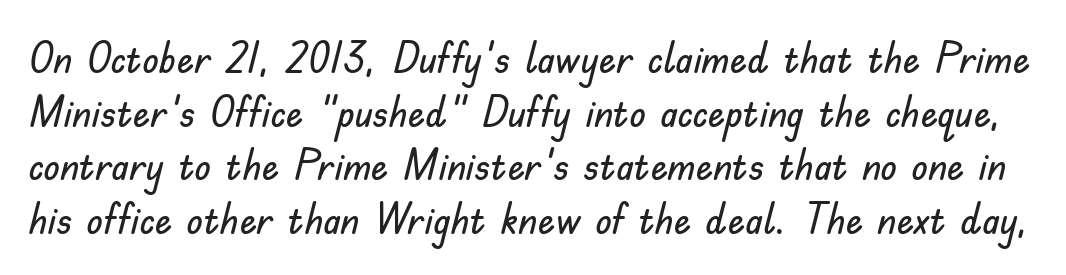
Check where the strokes stop: nothing finishes them off — pure sans. You could not count columns in this text — the font is proportionally spaced. Successive baselines arrive at the customary interval. The zone under the glyphs is completely vacant. Short note: letters normally spaced.
